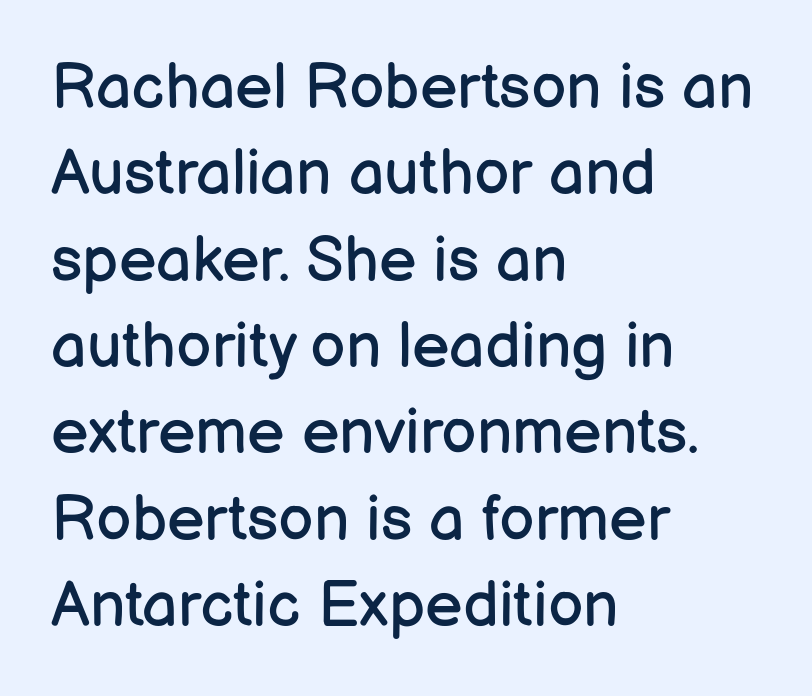
Q: Is the text bold? A: No.
Q: Is the text italic (slanted)? A: No, it is upright.
Q: Is the typeface a serif or a sans-serif typeface? A: Sans-serif.
Q: Is the text underlined? A: No.
Q: How is the paragraph aligned? A: Left-aligned.
Q: Is the spacing between letters normal or unusually wide? A: Normal.
Q: Is the spacing between lines tight, normal or loose? A: Normal.
Q: Width (condensed, normal, or wide)? A: Normal.
Q: Stroke contrast? A: Low.
Q: x-height? A: Medium.
Q: Monospaced? A: No.
